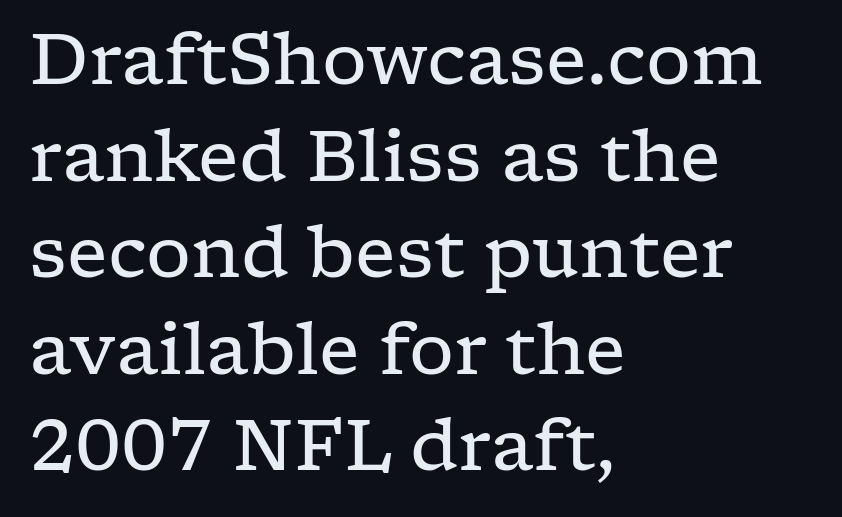
{"serif": "yes", "italic": "no", "bold": "no", "weight": "regular", "width": "wide", "stroke_contrast": "low", "x_height": "medium", "monospaced": "no", "underline": "no", "align": "left", "line_spacing": "normal", "line_spacing_ratio": 1.36, "letter_spacing": "normal", "letter_spacing_em": 0.0, "glyph_px": 71}
